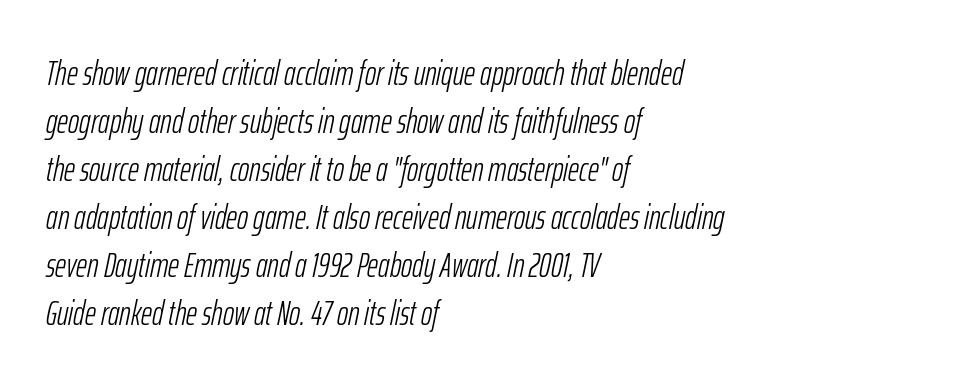
One-word summary of the alignment: left. Yep, that's italic — everything's leaning. How would I describe the line gaps? Plain and ordinary. The face used here is proportionally spaced, like ordinary book or web type.
